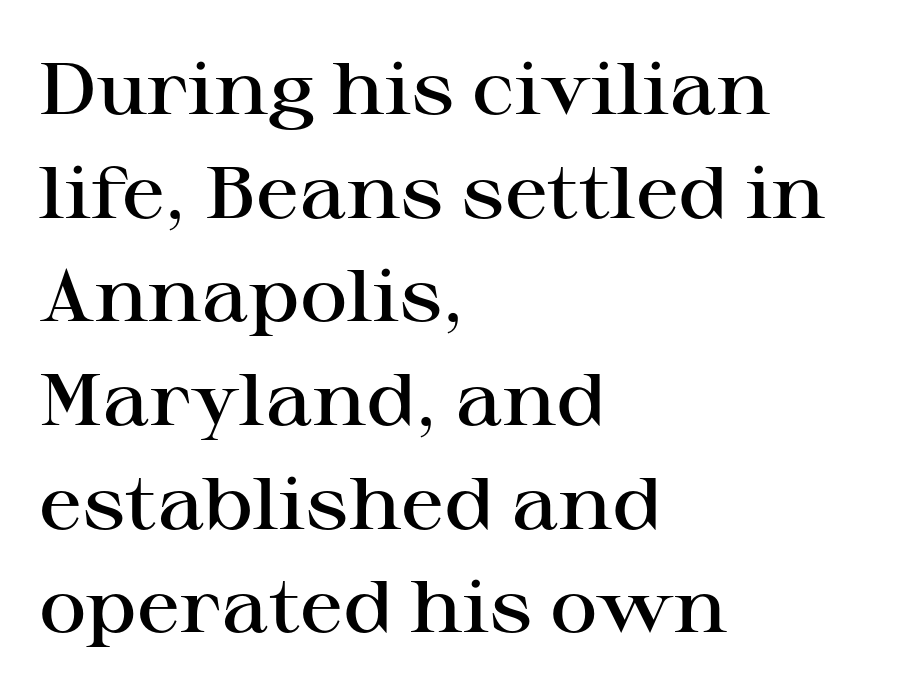
Q: Is the text bold? A: Semi-bold.
Q: Is the text italic (slanted)? A: No, it is upright.
Q: Is the typeface a serif or a sans-serif typeface? A: Serif.
Q: Is the text underlined? A: No.
Q: How is the paragraph aligned? A: Left-aligned.
Q: Is the spacing between letters normal or unusually wide? A: Normal.
Q: Is the spacing between lines tight, normal or loose? A: Normal.
Q: Width (condensed, normal, or wide)? A: Wide.
Q: Stroke contrast? A: High.
Q: x-height? A: Medium.
Q: Monospaced? A: No.
